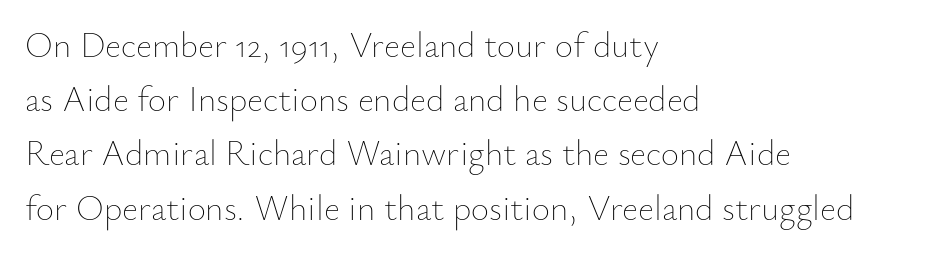
Q: Is the text bold? A: No.
Q: Is the text italic (slanted)? A: No, it is upright.
Q: Is the text underlined? A: No.
Q: How is the paragraph aligned? A: Left-aligned.
Q: Is the spacing between letters normal or unusually wide? A: Normal.
Q: Is the spacing between lines tight, normal or loose? A: Normal.
Q: Width (condensed, normal, or wide)? A: Normal.
Q: Stroke contrast? A: Low.
Q: x-height? A: Small.
Q: Monospaced? A: No.
